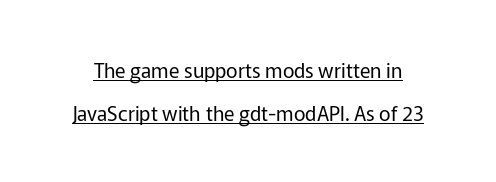
Successive baselines arrive slowly, with a big drop between each. Nobody touched the tracking dial on this one. Decoration check: the copy is underlined. The letters stand upright; this is a roman face. The passage shown is not bold in any degree.
